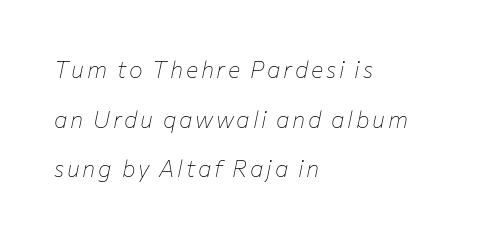
Does the lettering tilt? It does — this is italic. This rendering uses left alignment, leaving the right contour irregular. Bare-footed words on every line. The strokes carry an ordinary text weight at most.
